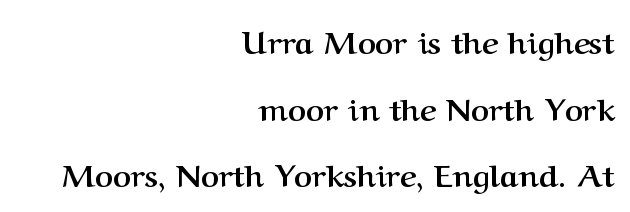
Q: Is the text bold? A: Yes.
Q: Is the text italic (slanted)? A: No, it is upright.
Q: Is the typeface a serif or a sans-serif typeface? A: Serif.
Q: Is the text underlined? A: No.
Q: How is the paragraph aligned? A: Right-aligned.
Q: Is the spacing between letters normal or unusually wide? A: Normal.
Q: Is the spacing between lines tight, normal or loose? A: Loose.
Q: Width (condensed, normal, or wide)? A: Normal.
Q: Stroke contrast? A: Medium.
Q: x-height? A: Medium.
Q: Monospaced? A: No.
